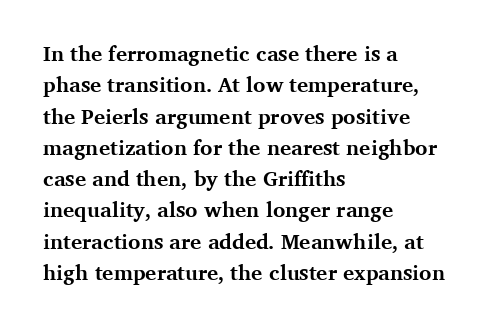
Q: Is the text bold? A: Yes.
Q: Is the text italic (slanted)? A: No, it is upright.
Q: Is the text underlined? A: No.
Q: How is the paragraph aligned? A: Left-aligned.
Q: Is the spacing between letters normal or unusually wide? A: Normal.
Q: Is the spacing between lines tight, normal or loose? A: Normal.
